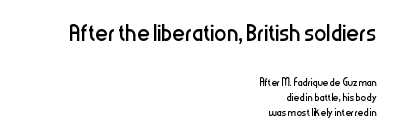
Tightly led — the rows are bunched. The lines are quadded right. The initial chunk of copy outweighs the following chunk in type size. To sum up the face: it is a sans, with no serifs. The letters sit at their default tracking, neither squeezed nor spread. Anything drawn beneath the words? Only blank space.
